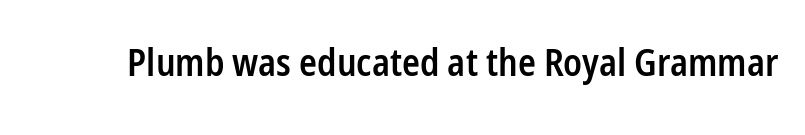
I'd call this a sans setting — the letters go barefoot. This is roman type, the default non-slanted kind. Quick note: underline off. Varying glyph widths throughout — classic text-font behaviour. Honestly, the letter spacing is just normal — you wouldn't notice it.
